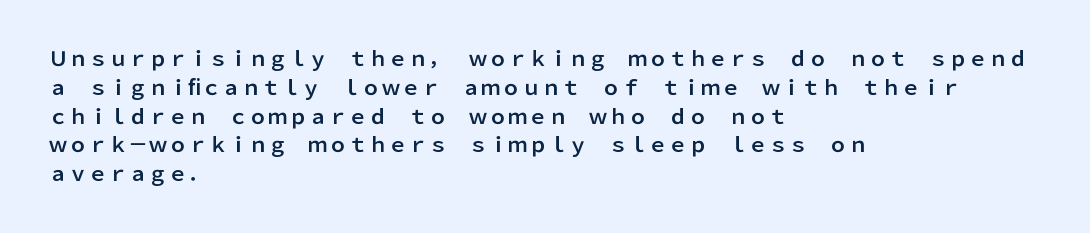
Default kerning and tracking; the words read as compact shapes. The type sits square on the baseline with zero lean. How would I describe the line gaps? Plain and ordinary. The zone under the glyphs is completely vacant. The lines are quadded left.
